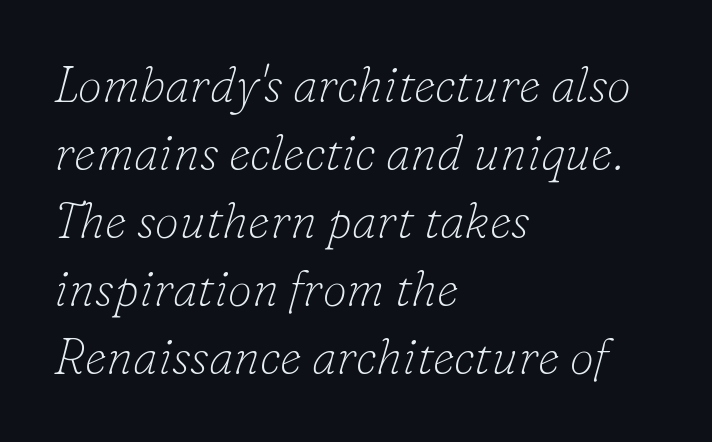
Glyph-to-glyph distance matches everyday printed text. A clean baseline with only descenders dipping below it. Does the copy run flush right? No — it runs flush left. Serifs: yes, visible at the terminals of the letterforms.
